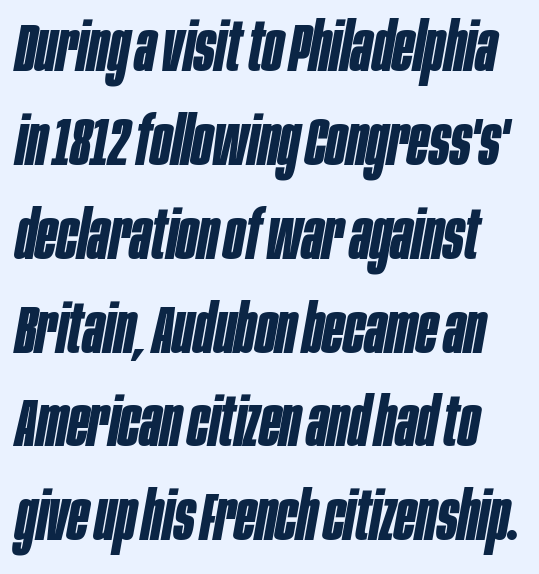
Q: Is the text bold? A: Yes.
Q: Is the text italic (slanted)? A: Yes, it leans right by about 10 degrees.
Q: Is the text underlined? A: No.
Q: Is the spacing between letters normal or unusually wide? A: Normal.
Q: Is the spacing between lines tight, normal or loose? A: Normal.
Q: Width (condensed, normal, or wide)? A: Condensed.
Q: Stroke contrast? A: Low.
Q: x-height? A: Large.
Q: Monospaced? A: No.
